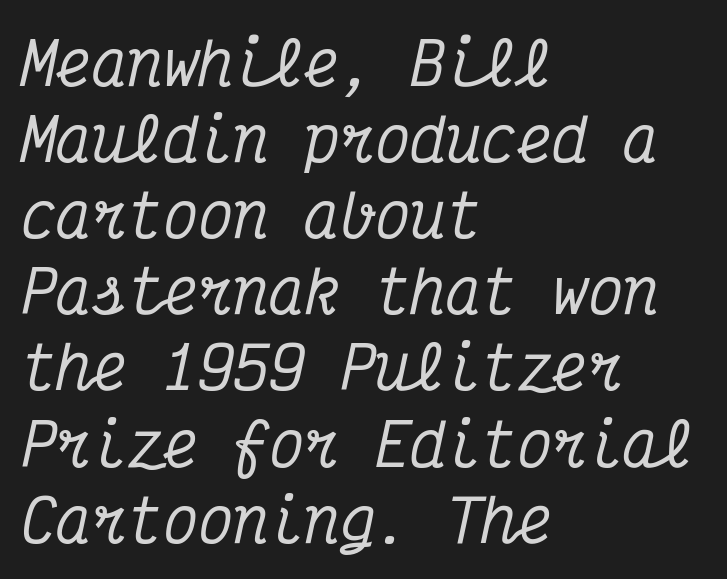
The image shows 59 px condensed serif type, italic (leaning right), monospaced; set left-aligned, normal line spacing (1.29x), normal letter spacing, not underlined; medium stroke contrast and a medium x-height.
